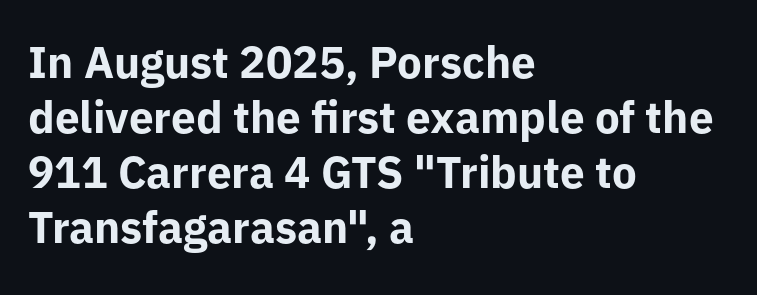
The image shows 44 px bold sans-serif type, upright; set left-aligned, normal line spacing (1.25x), normal letter spacing, not underlined; low stroke contrast and a medium x-height.
